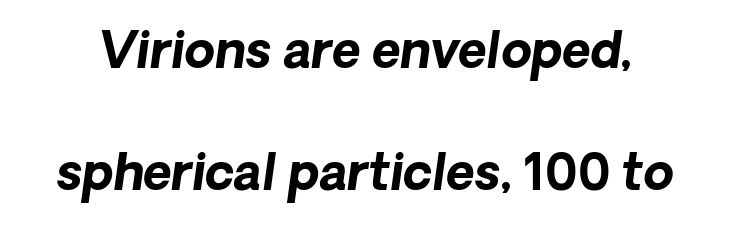
{"italic": "yes", "lean": "right", "slant_degrees": 8, "bold": "yes", "weight": "bold", "width": "normal", "stroke_contrast": "low", "x_height": "medium", "monospaced": "no", "underline": "no", "line_spacing": "loose", "line_spacing_ratio": 2.5, "letter_spacing": "normal", "letter_spacing_em": 0.0, "glyph_px": 49}
